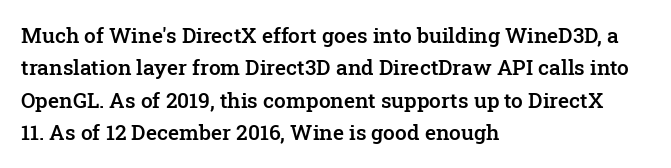
Q: Is the text bold? A: Semi-bold.
Q: Is the text italic (slanted)? A: No, it is upright.
Q: Is the text underlined? A: No.
Q: How is the paragraph aligned? A: Left-aligned.
Q: Is the spacing between letters normal or unusually wide? A: Normal.
Q: Is the spacing between lines tight, normal or loose? A: Normal.
